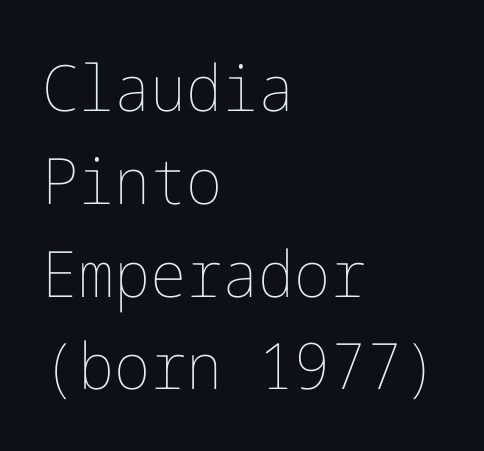
Q: Is the text bold? A: No.
Q: Is the text italic (slanted)? A: No, it is upright.
Q: Is the text underlined? A: No.
Q: How is the paragraph aligned? A: Left-aligned.
Q: Is the spacing between letters normal or unusually wide? A: Normal.
Q: Is the spacing between lines tight, normal or loose? A: Normal.
Q: Width (condensed, normal, or wide)? A: Normal.
Q: Stroke contrast? A: Low.
Q: x-height? A: Medium.
